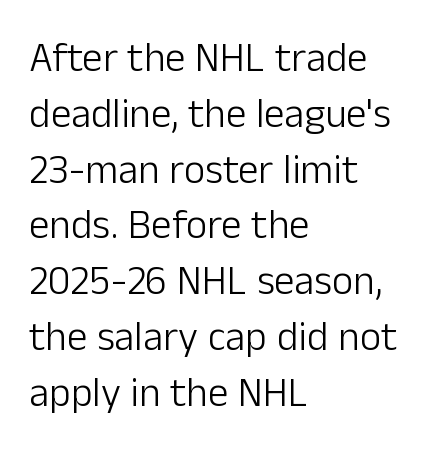
{"serif": "no", "italic": "no", "bold": "no", "weight": "light", "width": "normal", "stroke_contrast": "low", "x_height": "medium", "monospaced": "no", "underline": "no", "align": "left", "line_spacing": "normal", "line_spacing_ratio": 1.36, "letter_spacing": "normal", "letter_spacing_em": 0.0, "glyph_px": 41}
